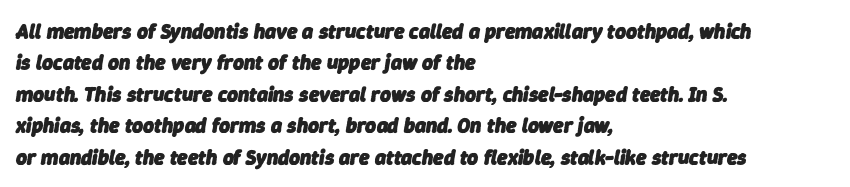
The image shows 21 px bold type, italic (leaning right); set left-aligned, normal line spacing (1.5x), normal letter spacing, not underlined.
